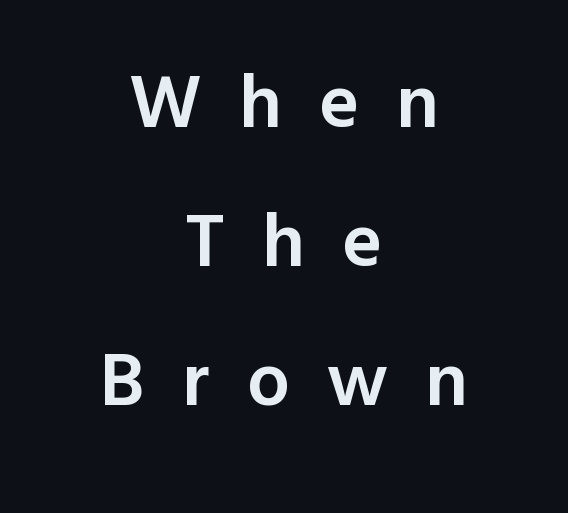
The passage shown is typed in a proportional face where columns would drift. Lines of text with bare space underneath. Stems and bowls a touch heavier than normal — semibold. These lines stack symmetrically, like a column narrowing and widening about its center. This is sans-serif lettering, the kind often seen on screens and signage. This is roman type, the default non-slanted kind.
